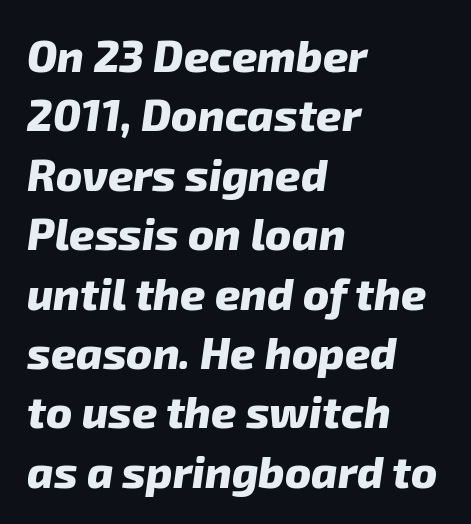
{"serif": "no", "bold": "yes", "weight": "heavy", "width": "normal", "stroke_contrast": "low", "x_height": "medium", "monospaced": "no", "underline": "no", "align": "left", "line_spacing": "normal", "line_spacing_ratio": 1.35, "letter_spacing": "normal", "letter_spacing_em": 0.0, "glyph_px": 44}
